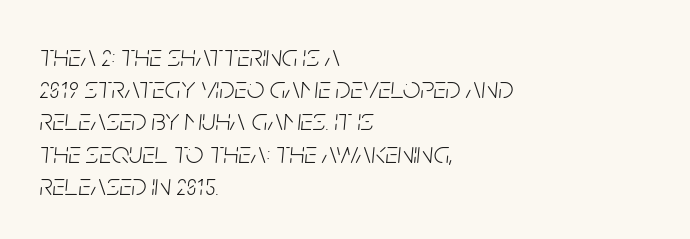
Q: Is the text bold? A: No.
Q: Is the text italic (slanted)? A: Yes, it leans right by about 5 degrees.
Q: Is the text underlined? A: No.
Q: How is the paragraph aligned? A: Left-aligned.
Q: Is the spacing between letters normal or unusually wide? A: Normal.
Q: Is the spacing between lines tight, normal or loose? A: Tight.
Q: Width (condensed, normal, or wide)? A: Condensed.
Q: Stroke contrast? A: Low.
Q: x-height? A: Large.
Q: Monospaced? A: No.
